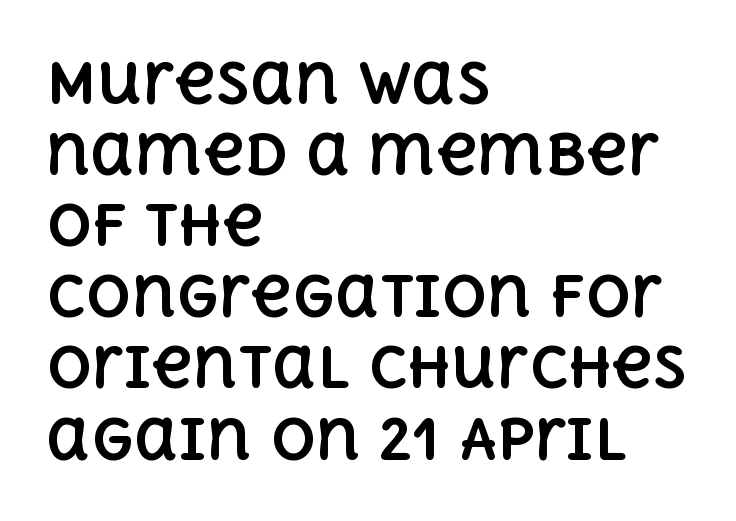
Every letter is thick-stroked: bold, no question. These lines were composed using upright roman letters. Quick note: underline off. The face used here is proportionally spaced, like ordinary book or web type.
